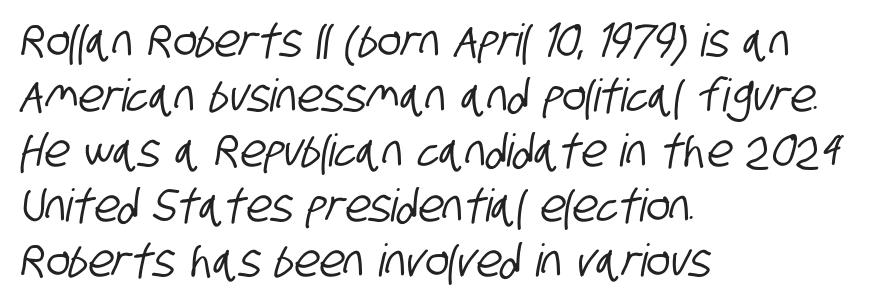
The letters sit at their default tracking, neither squeezed nor spread. Horizontally, the lines are justified to the leading edge only. Is this a sans? Yes — the strokes have no serifs. The area under the type is left untouched.
